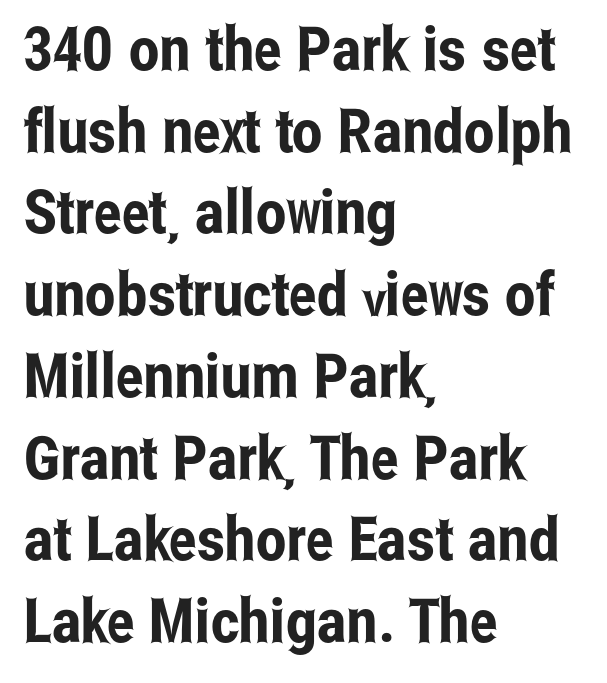
{"serif": "no", "italic": "no", "width": "condensed", "stroke_contrast": "low", "x_height": "medium", "monospaced": "no", "underline": "no", "align": "left", "line_spacing": "normal", "line_spacing_ratio": 1.34, "letter_spacing": "normal", "letter_spacing_em": 0.0, "glyph_px": 61}
